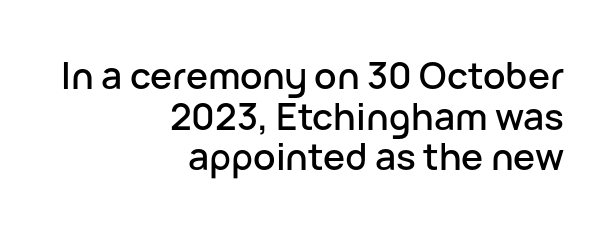
Q: Is the text italic (slanted)? A: No, it is upright.
Q: Is the typeface a serif or a sans-serif typeface? A: Sans-serif.
Q: Is the text underlined? A: No.
Q: How is the paragraph aligned? A: Right-aligned.
Q: Is the spacing between letters normal or unusually wide? A: Normal.
Q: Is the spacing between lines tight, normal or loose? A: Tight.
Q: Width (condensed, normal, or wide)? A: Normal.
Q: Stroke contrast? A: Low.
Q: x-height? A: Medium.
Q: Monospaced? A: No.
